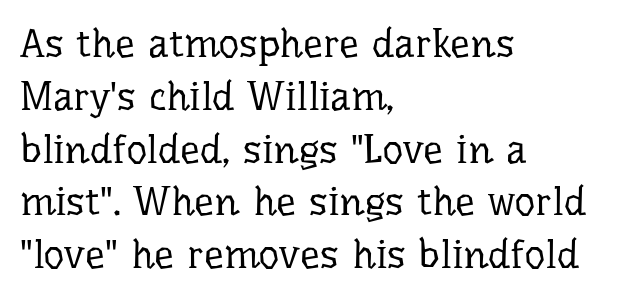
Inter-character spacing is left at the font's built-in metrics. Vertically, the passage feels balanced, rows spaced as you'd expect. The letters advance in unequal steps, a hallmark of proportional type. In CSS terms this would be text-align: left. Unmarked baselines from the first word to the last.
